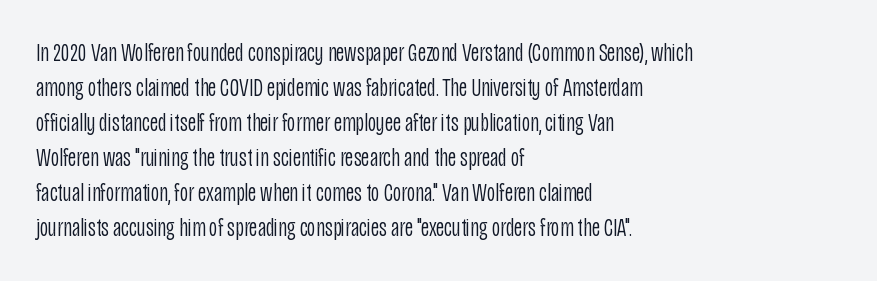
{"italic": "no", "bold": "no", "underline": "no", "align": "left", "line_spacing": "normal", "line_spacing_ratio": 1.35, "letter_spacing": "normal", "letter_spacing_em": 0.0, "glyph_px": 26}
